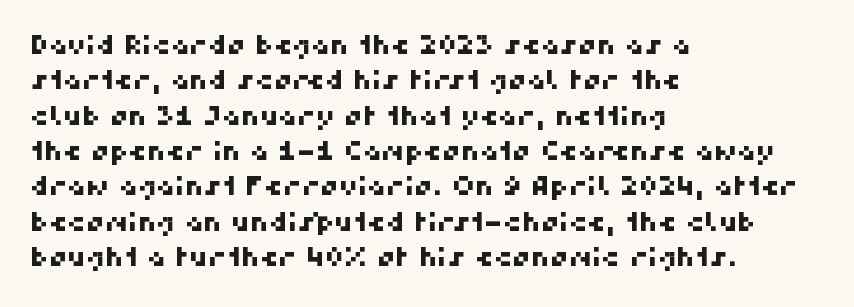
Q: Is the text underlined? A: No.
Q: How is the paragraph aligned? A: Left-aligned.
Q: Is the spacing between letters normal or unusually wide? A: Normal.
Q: Is the spacing between lines tight, normal or loose? A: Normal.
